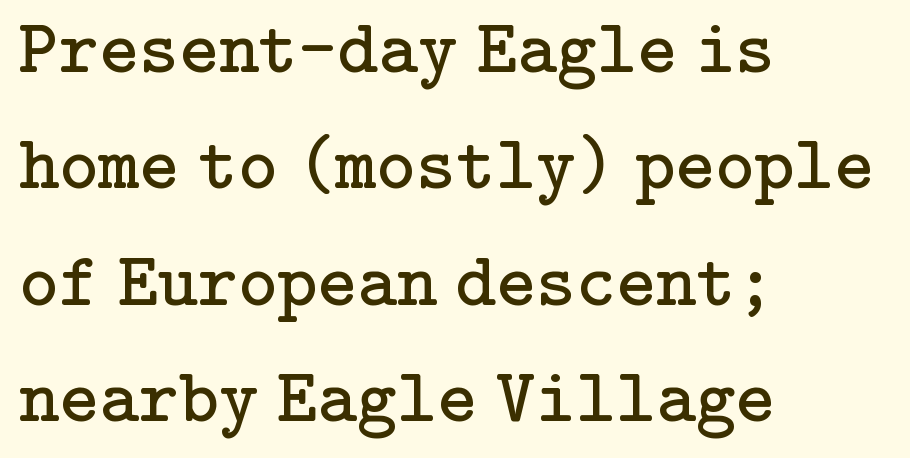
The image shows 76 px regular-weight serif type, upright; set left-aligned, normal line spacing (1.53x), normal letter spacing, not underlined; low stroke contrast and a medium x-height.
